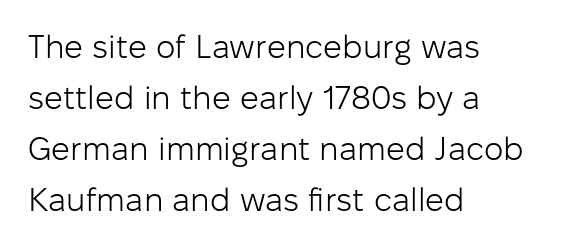
{"serif": "no", "italic": "no", "bold": "no", "weight": "light", "width": "normal", "stroke_contrast": "low", "x_height": "medium", "monospaced": "no", "underline": "no", "align": "left", "line_spacing": "normal", "line_spacing_ratio": 1.55, "letter_spacing": "normal", "letter_spacing_em": 0.0, "glyph_px": 33}
